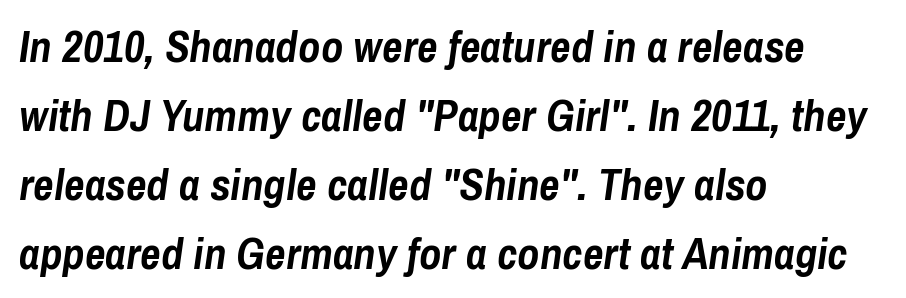
Q: Is the text bold? A: Yes.
Q: Is the text italic (slanted)? A: Yes, it leans right by about 8 degrees.
Q: Is the text underlined? A: No.
Q: How is the paragraph aligned? A: Left-aligned.
Q: Is the spacing between letters normal or unusually wide? A: Normal.
Q: Is the spacing between lines tight, normal or loose? A: Normal.
Q: Width (condensed, normal, or wide)? A: Condensed.
Q: Stroke contrast? A: Low.
Q: x-height? A: Medium.
Q: Monospaced? A: No.
